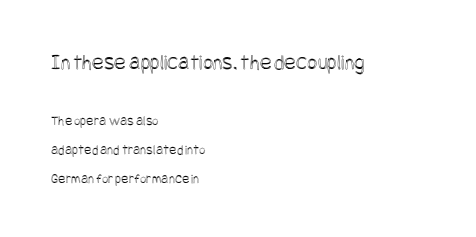
Does the lettering tilt? It doesn't — this is upright. Only glyphs here, with clear space below each row. Compared with a centered layout, this one pins lines to the left instead. Which of the two is more prominent by size? The first, at the top. The line texture is even and compact thanks to regular tracking.
